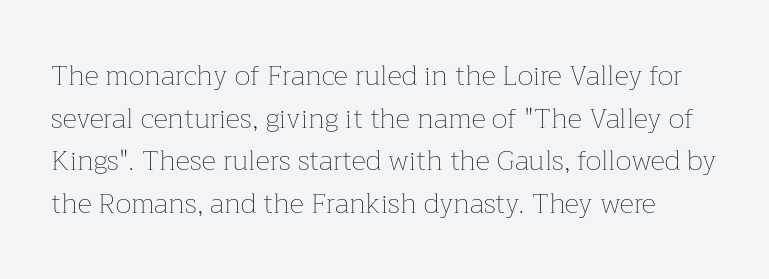
{"italic": "no", "bold": "no", "weight": "thin", "width": "normal", "stroke_contrast": "low", "x_height": "medium", "monospaced": "no", "underline": "no", "line_spacing": "normal", "line_spacing_ratio": 1.52, "letter_spacing": "normal", "letter_spacing_em": 0.0, "glyph_px": 28}
